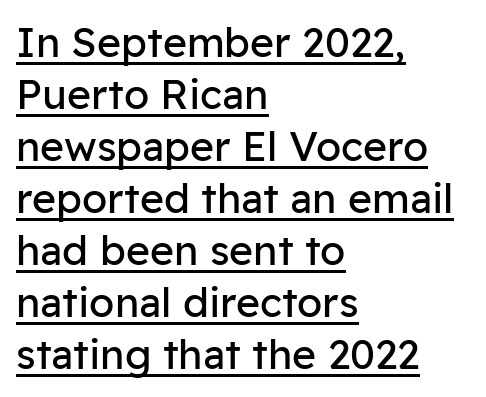
Note: no serifs on the glyphs. Visually the block forms a straight wall on the left and a jagged coastline on the right. Underlined type. The leading is moderate, giving the passage an even texture. The strokes are not fattened; the text isn't bold. Compared with typical body copy, the letter spacing here is the same.
